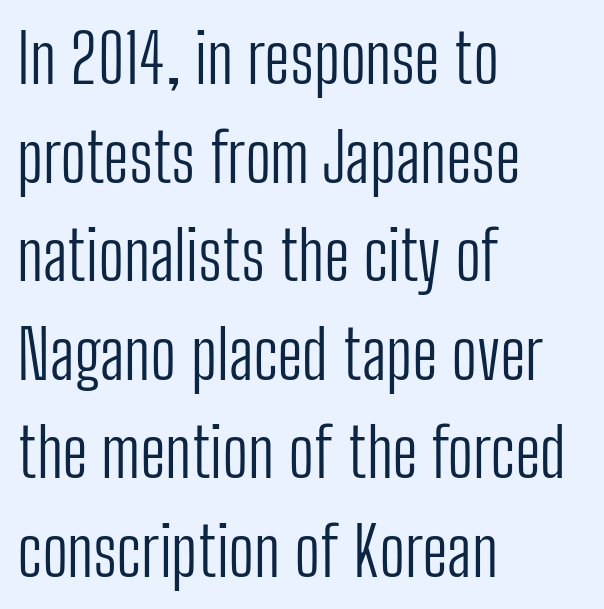
The letters look calm and open, with moderate or lighter stems. There is no visible air inserted between adjacent glyphs. The text block is weighted toward the left margin, trailing off unevenly rightward. Unmarked baselines from the first word to the last. Grotesque or geometric, the face here clearly has no serifs.
